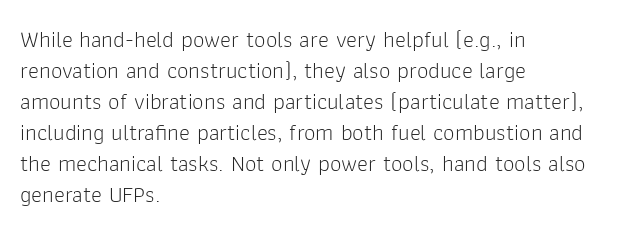
{"italic": "no", "bold": "no", "underline": "no", "align": "left", "line_spacing": "normal", "line_spacing_ratio": 1.35, "letter_spacing": "normal", "letter_spacing_em": 0.0, "glyph_px": 23}
